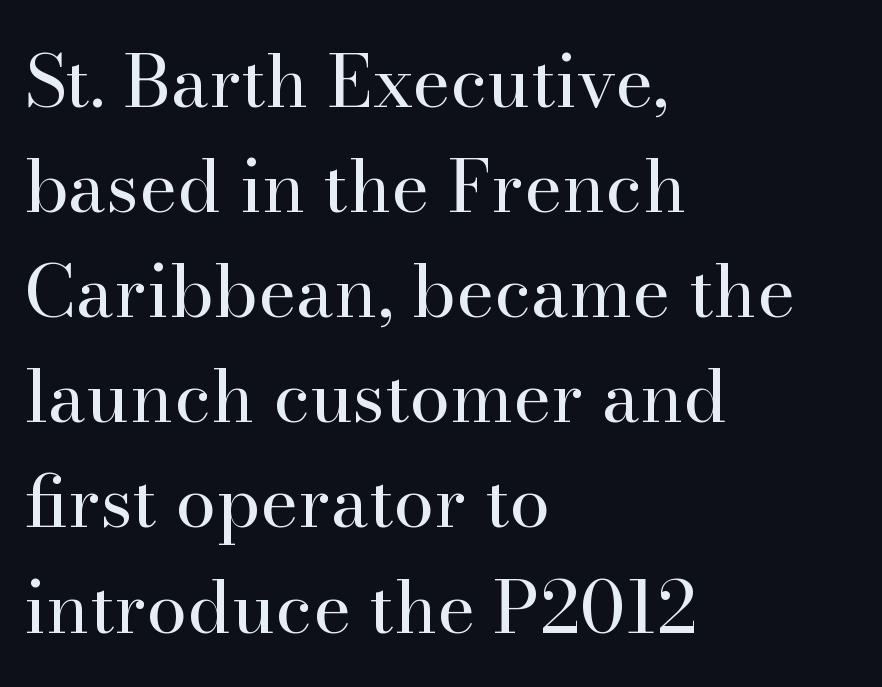
Baseline-to-baseline distance is the conventional proportion of letter height. Tracking value appears to be zero — textbook default spacing. Stems and bowls with no extra thickness — not bold. Typeset ragged right — the left edge is the straight one. Underline: absent.
